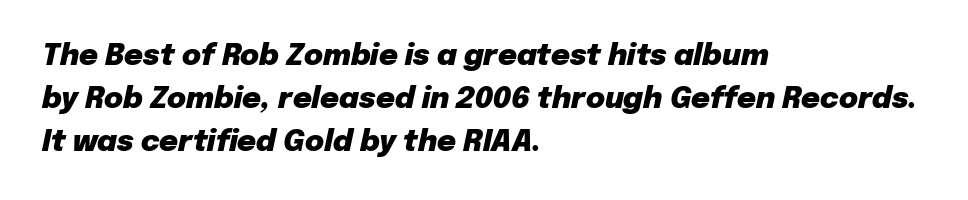
The image shows 29 px heavy type, italic (leaning right); set left-aligned, normal line spacing (1.48x), normal letter spacing, not underlined; low stroke contrast and a medium x-height.
